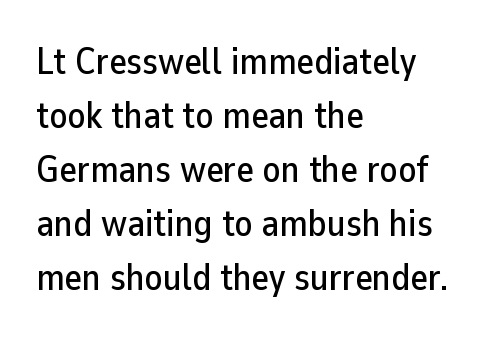
The image shows 37 px sans-serif type, upright; set left-aligned, normal line spacing (1.46x), normal letter spacing, not underlined; low stroke contrast and a medium x-height.
